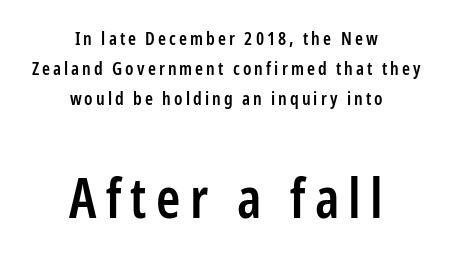
Q: Is the text bold? A: Semi-bold.
Q: Is the text italic (slanted)? A: No, it is upright.
Q: Is the typeface a serif or a sans-serif typeface? A: Sans-serif.
Q: Is the text underlined? A: No.
Q: How is the paragraph aligned? A: Centered.
Q: Is the spacing between lines tight, normal or loose? A: Normal.
Q: Which block of text is set in a larger size, the first (top) or the second (bottom)? A: The second (bottom) one.
Q: Width (condensed, normal, or wide)? A: Condensed.
Q: Stroke contrast? A: Low.
Q: x-height? A: Medium.
Q: Monospaced? A: No.
